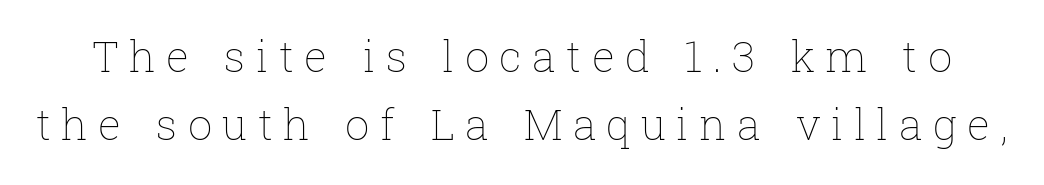
{"italic": "no", "bold": "no", "weight": "thin", "width": "normal", "stroke_contrast": "low", "x_height": "medium", "monospaced": "no", "underline": "no", "line_spacing": "normal", "line_spacing_ratio": 1.57, "letter_spacing": "wide", "letter_spacing_em": 0.24, "glyph_px": 43}
